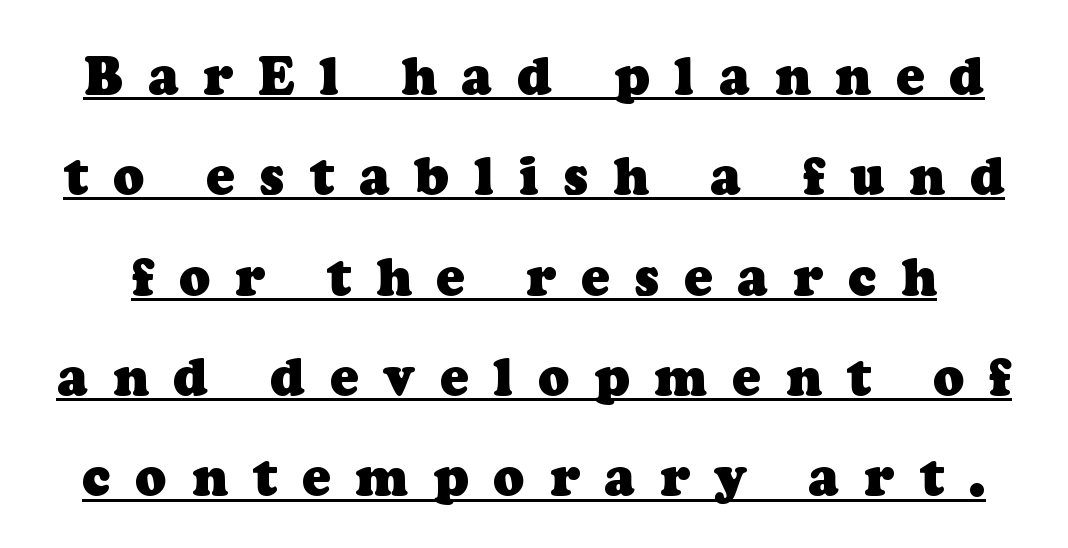
Here the glyphs are tracked loosely, breaking word shapes into spaced letters. The letters are bold, with thick, heavy strokes. Is this a fixed-width face? No — the glyphs have proportional, varying widths. The passage shown is typeset with a serif family. Somebody hit Ctrl+U on this one — the words are underlined.
